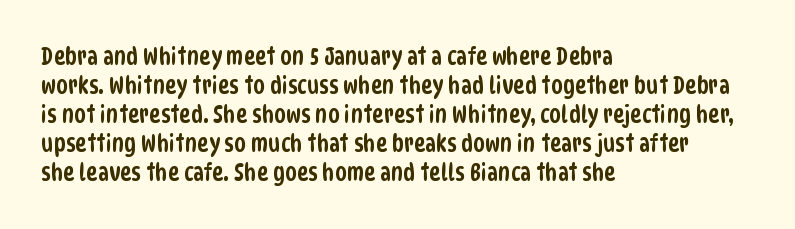
Q: Is the text underlined? A: No.
Q: How is the paragraph aligned? A: Left-aligned.
Q: Is the spacing between letters normal or unusually wide? A: Normal.
